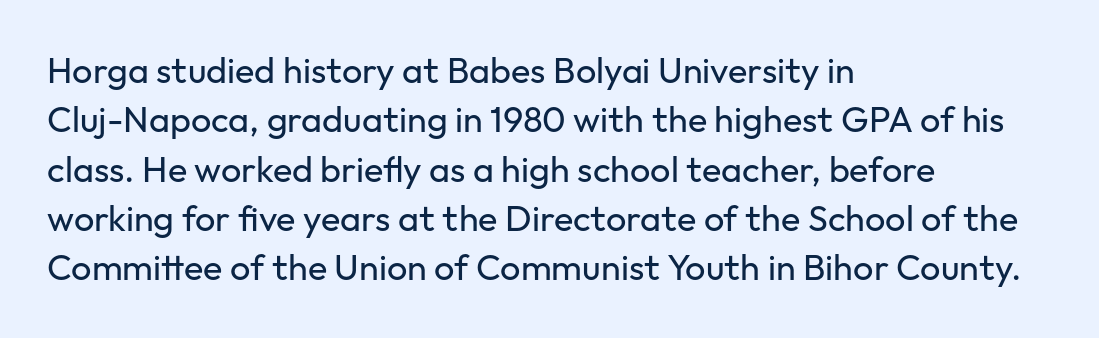
{"serif": "no", "italic": "no", "bold": "no", "weight": "regular", "width": "normal", "stroke_contrast": "low", "x_height": "medium", "monospaced": "no", "underline": "no", "align": "left", "line_spacing": "normal", "line_spacing_ratio": 1.37, "letter_spacing": "normal", "letter_spacing_em": 0.0, "glyph_px": 36}
